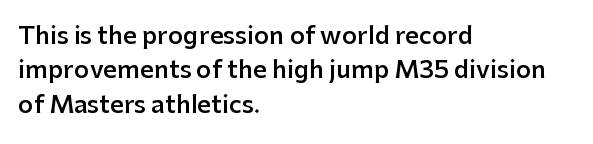
The image shows 24 px text type, upright; set left-aligned, normal line spacing (1.43x), normal letter spacing, not underlined.
